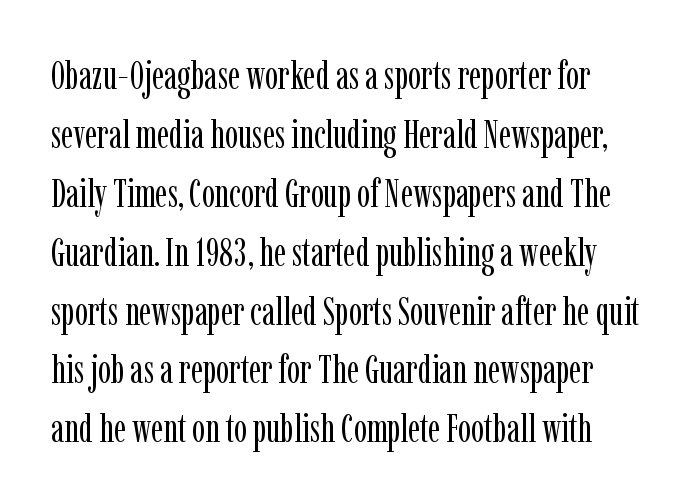
The image shows 39 px regular-weight, condensed serif type, upright; set normal line spacing (1.51x), normal letter spacing, not underlined; low stroke contrast and a medium x-height.
